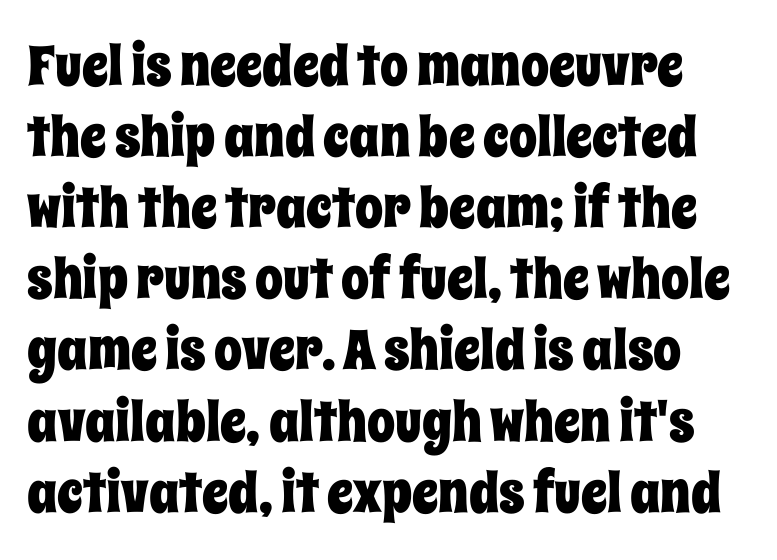
Q: Is the text italic (slanted)? A: No, it is upright.
Q: Is the text underlined? A: No.
Q: Is the spacing between letters normal or unusually wide? A: Normal.
Q: Is the spacing between lines tight, normal or loose? A: Normal.
Q: Width (condensed, normal, or wide)? A: Condensed.
Q: Stroke contrast? A: Low.
Q: x-height? A: Large.
Q: Monospaced? A: No.
